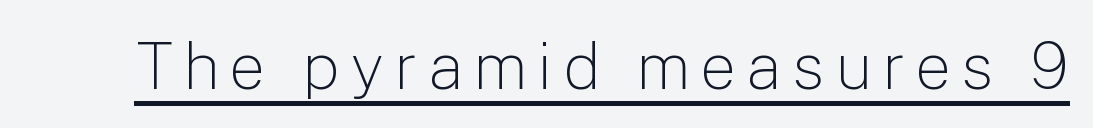
These lines are rendered in a variable-pitch font. No italicization has been applied; the sample stays upright. Ink coverage per letter is moderate at most. Emphasis is given by a line drawn under the lettering. These lines are composed in type without serifs.
